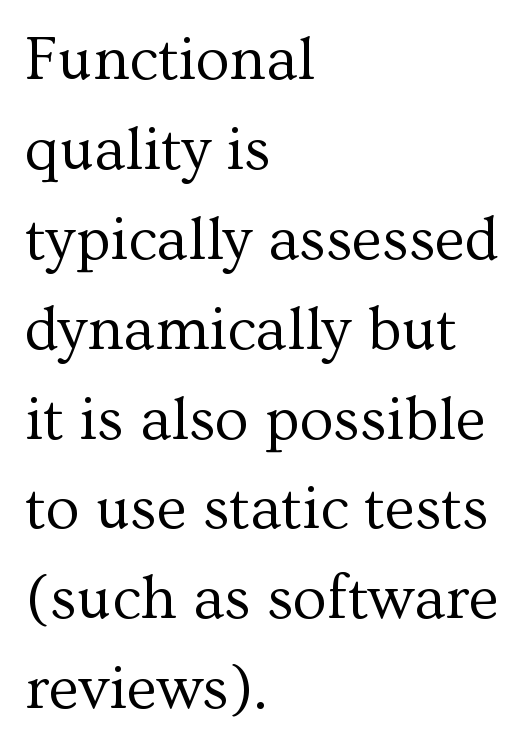
The image shows 62 px regular-weight serif type, upright; set left-aligned, normal line spacing (1.45x), normal letter spacing, not underlined; medium stroke contrast and a medium x-height.
